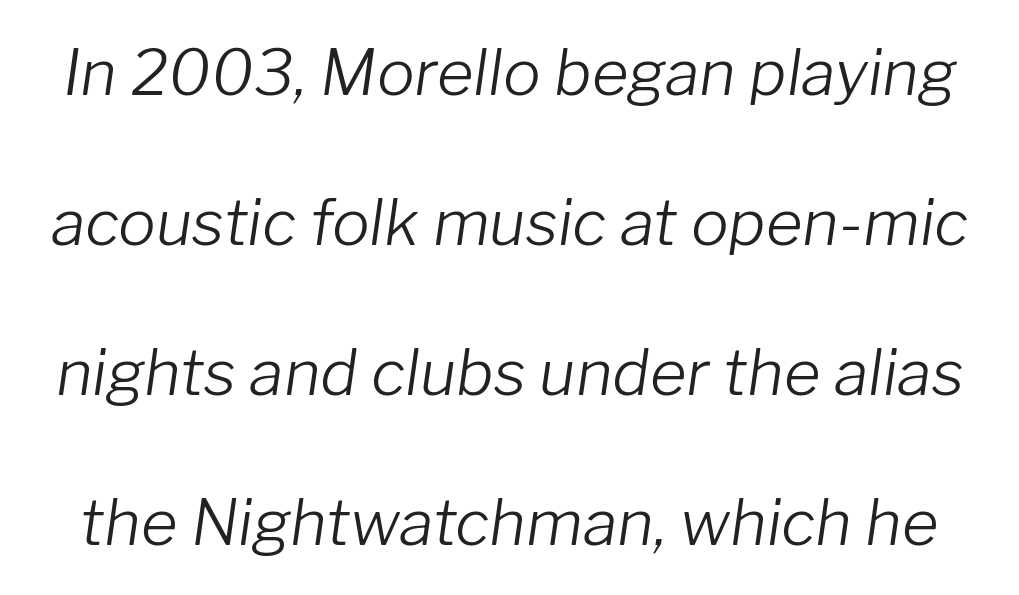
The image shows 63 px light type, italic (leaning right); set loose line spacing (2.38x), normal letter spacing, not underlined; low stroke contrast and a medium x-height.
